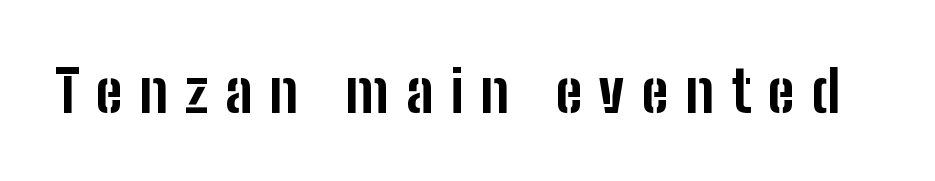
The image shows 58 px bold, condensed sans-serif type, upright; set unusually wide letter spacing (+0.29 em), not underlined; low stroke contrast and a medium x-height.
